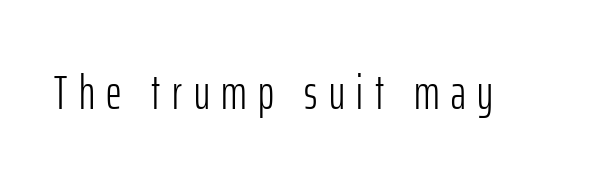
{"serif": "no", "italic": "no", "bold": "no", "weight": "light", "width": "condensed", "stroke_contrast": "low", "x_height": "medium", "monospaced": "no", "underline": "no", "letter_spacing": "wide", "letter_spacing_em": 0.24, "glyph_px": 48}
